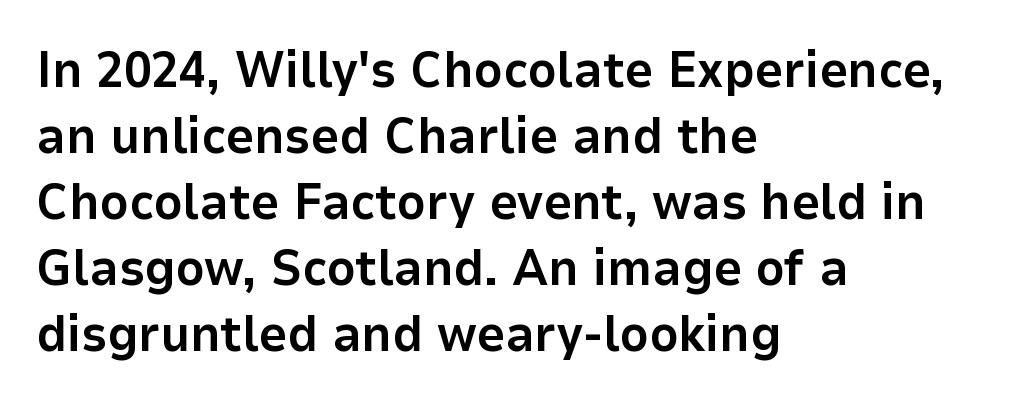
The paragraph has a hard left edge and a soft right edge. You could not count columns in this text — the font is proportionally spaced. Notice how the stems are strictly vertical — no italics here. The rows are spaced the way most documents space them.
